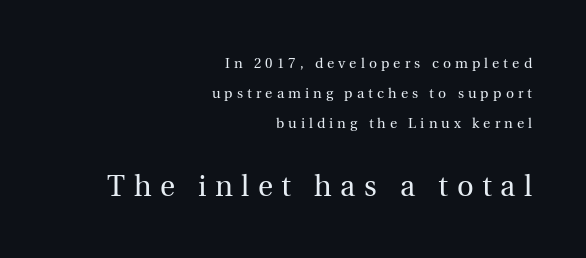
Q: Is the text bold? A: No.
Q: Is the text italic (slanted)? A: No, it is upright.
Q: Is the typeface a serif or a sans-serif typeface? A: Serif.
Q: Is the text underlined? A: No.
Q: How is the paragraph aligned? A: Right-aligned.
Q: Is the spacing between letters normal or unusually wide? A: Unusually wide.
Q: Is the spacing between lines tight, normal or loose? A: Loose.
Q: Which block of text is set in a larger size, the first (top) or the second (bottom)? A: The second (bottom) one.
Q: Width (condensed, normal, or wide)? A: Normal.
Q: x-height? A: Medium.
Q: Monospaced? A: No.
